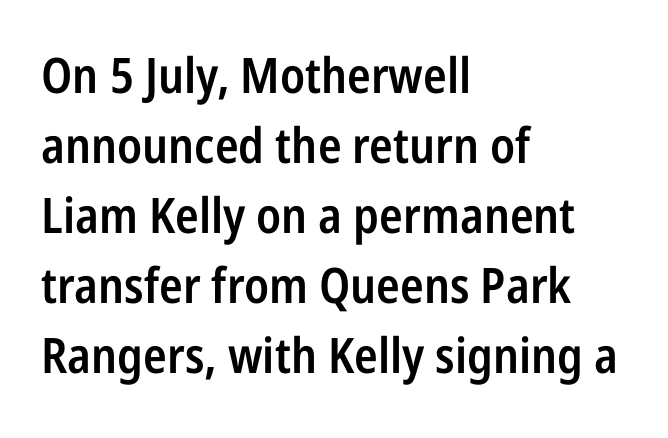
The image shows 49 px semibold, condensed sans-serif type, upright; set left-aligned, normal line spacing (1.43x), normal letter spacing, not underlined; low stroke contrast and a medium x-height.
